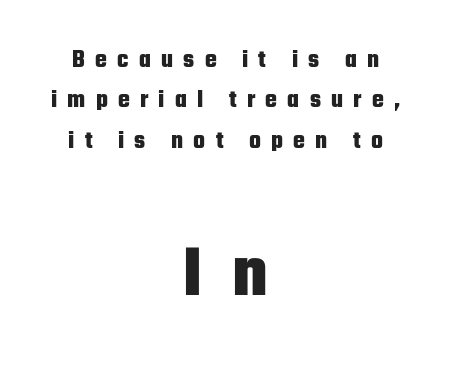
Q: Is the text bold? A: Yes.
Q: Is the text italic (slanted)? A: No, it is upright.
Q: Is the typeface a serif or a sans-serif typeface? A: Sans-serif.
Q: Is the text underlined? A: No.
Q: How is the paragraph aligned? A: Centered.
Q: Is the spacing between letters normal or unusually wide? A: Unusually wide.
Q: Is the spacing between lines tight, normal or loose? A: Normal.
Q: Which block of text is set in a larger size, the first (top) or the second (bottom)? A: The second (bottom) one.
Q: Width (condensed, normal, or wide)? A: Condensed.
Q: Stroke contrast? A: Low.
Q: x-height? A: Medium.
Q: Monospaced? A: No.
